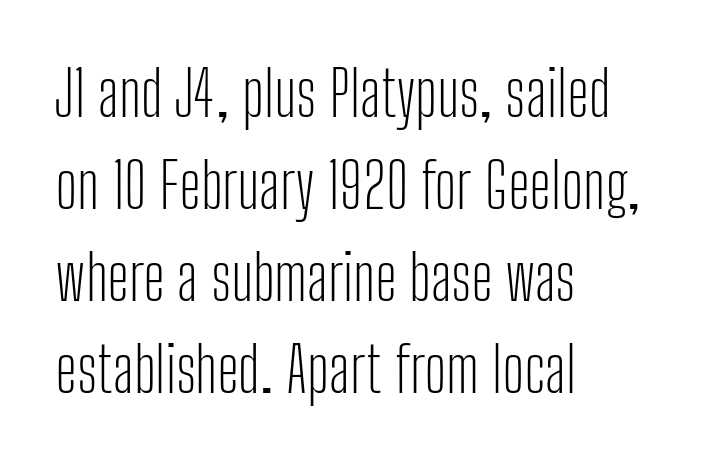
Casual observation: everything's shoved over to the left. The face used here is a sans, in the tradition of grotesques and geometrics. The rows are spaced the way most documents space them. The weight tops out at a normal text grade. This sample uses plain, unmodified letter spacing. Each letter keeps its own natural width here, so spacing adapts to shape.
